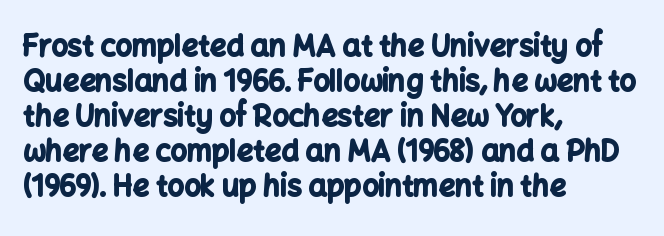
The image shows 29 px bold sans-serif type, upright; set left-aligned, line spacing 1.21x, normal letter spacing, not underlined; low stroke contrast and a medium x-height.
